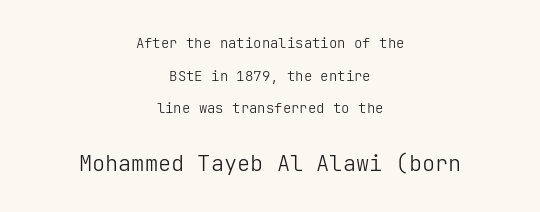
Rendered with straight, roman letterforms. Has an underline been added? It has not. Compared with a typical body face, this is equally light or lighter still. The letters sit at their default tracking, neither squeezed nor spread. Which margin do the lines hug? Neither — every line sits in the middle.
